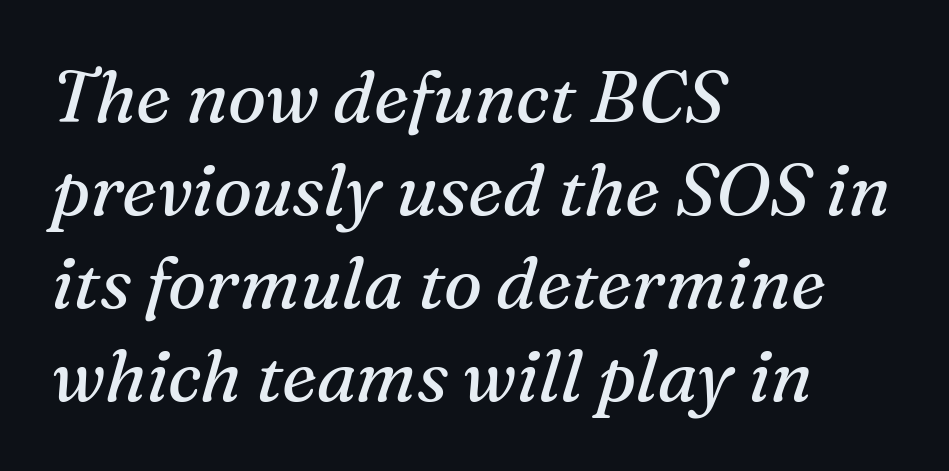
{"serif": "yes", "italic": "yes", "lean": "right", "slant_degrees": 16, "bold": "no", "weight": "regular", "width": "normal", "stroke_contrast": "medium", "x_height": "medium", "monospaced": "no", "underline": "no", "align": "left", "line_spacing": "normal", "line_spacing_ratio": 1.29, "letter_spacing": "normal", "letter_spacing_em": 0.0, "glyph_px": 72}
